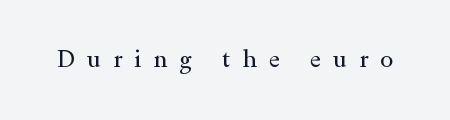
The image shows 24 px text type, upright; set unusually wide letter spacing (+0.5 em), not underlined.
